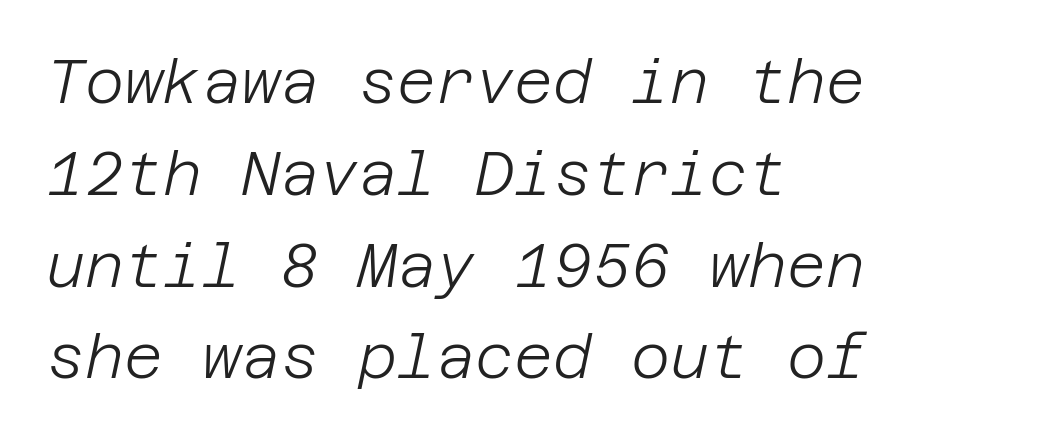
Q: Is the text bold? A: No.
Q: Is the text italic (slanted)? A: Yes, it leans right by about 12 degrees.
Q: Is the text underlined? A: No.
Q: How is the paragraph aligned? A: Left-aligned.
Q: Is the spacing between letters normal or unusually wide? A: Normal.
Q: Is the spacing between lines tight, normal or loose? A: Normal.
Q: Width (condensed, normal, or wide)? A: Normal.
Q: Stroke contrast? A: Low.
Q: x-height? A: Large.
